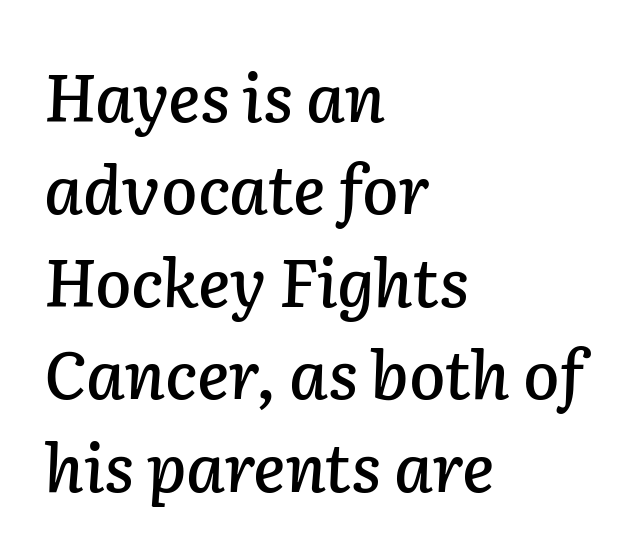
A typesetter would call this proportional, since set widths differ per character. In terms of leading, this rendering sits right in the middle. Standard letterfit; no display-style spreading of the glyphs. The words here are not underlined.
